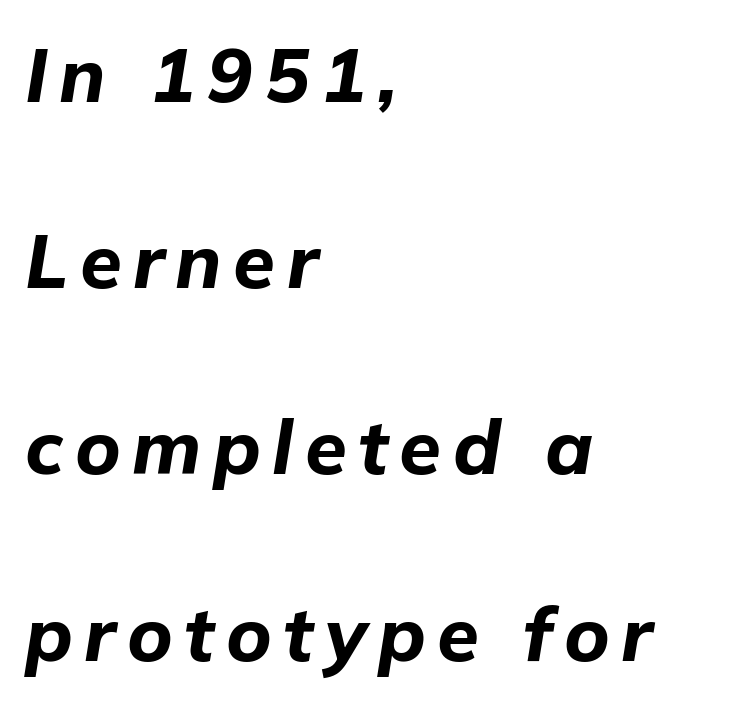
Q: Is the text bold? A: Yes.
Q: Is the text italic (slanted)? A: Yes, it leans right by about 9 degrees.
Q: Is the text underlined? A: No.
Q: How is the paragraph aligned? A: Left-aligned.
Q: Is the spacing between lines tight, normal or loose? A: Loose.
Q: Width (condensed, normal, or wide)? A: Normal.
Q: Stroke contrast? A: Low.
Q: x-height? A: Medium.
Q: Monospaced? A: No.
